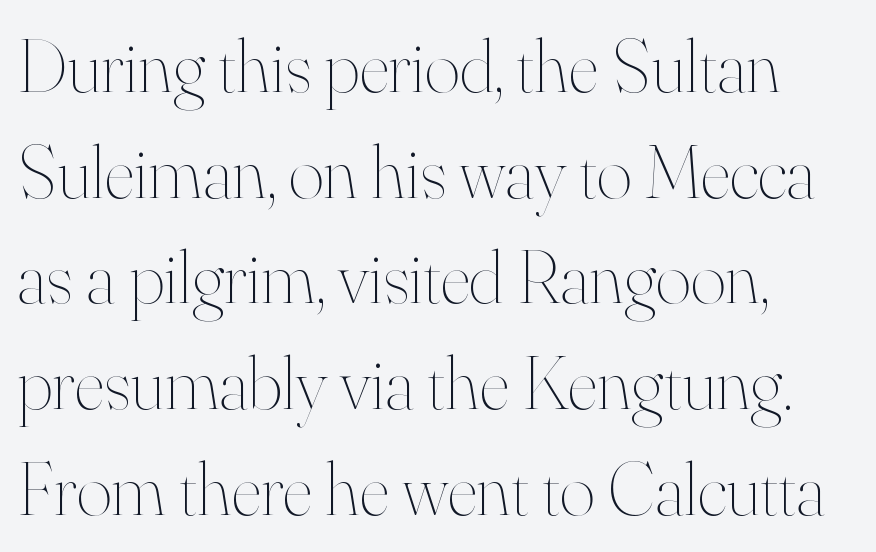
Ordinary non-slanted type is in use. The passage shown is not underscored anywhere. Counters stay open thanks to moderate or lighter strokes. The passage shown has conventional tracking throughout.
